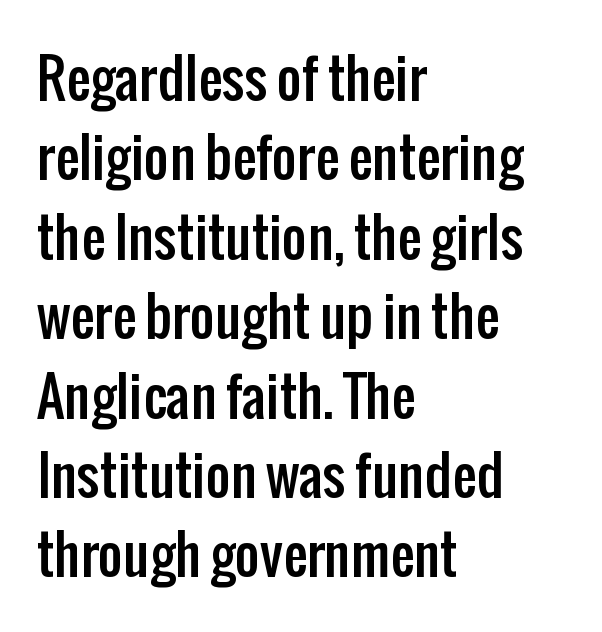
Q: Is the text italic (slanted)? A: No, it is upright.
Q: Is the typeface a serif or a sans-serif typeface? A: Sans-serif.
Q: Is the text underlined? A: No.
Q: How is the paragraph aligned? A: Left-aligned.
Q: Is the spacing between letters normal or unusually wide? A: Normal.
Q: Is the spacing between lines tight, normal or loose? A: Normal.
Q: Width (condensed, normal, or wide)? A: Condensed.
Q: Stroke contrast? A: Low.
Q: x-height? A: Medium.
Q: Monospaced? A: No.
